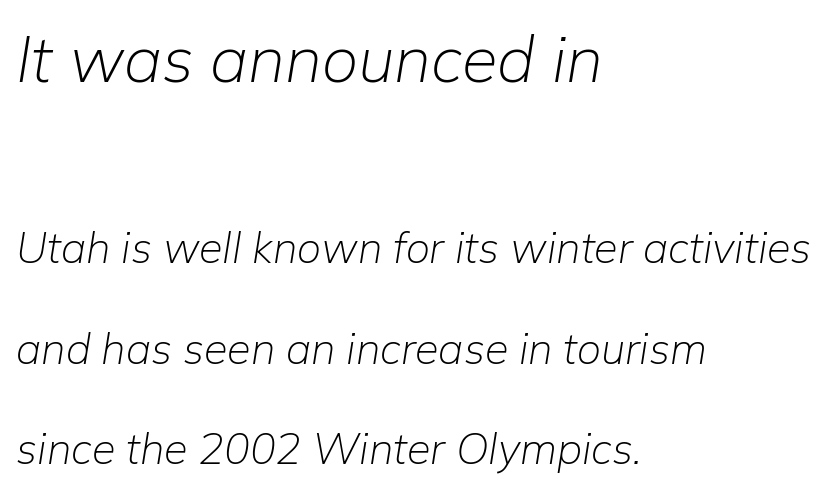
The image shows 65 px light type, italic (leaning right); set left-aligned, loose line spacing (2.33x), normal letter spacing, not underlined; the first (top) block is 1.51x larger; low stroke contrast and a medium x-height.
